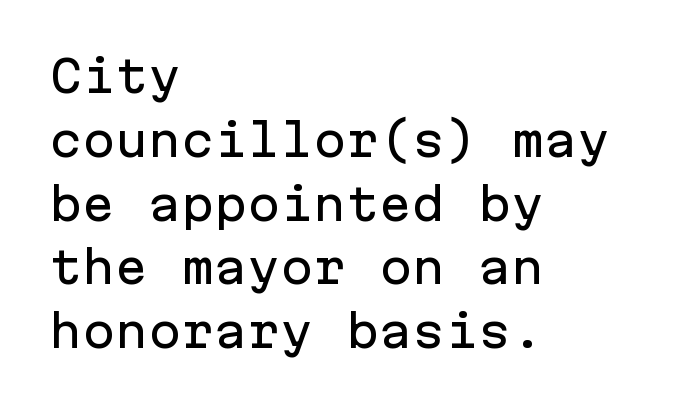
The image shows 44 px sans-serif type, upright, monospaced; set left-aligned, normal line spacing (1.45x), normal letter spacing, not underlined; low stroke contrast and a medium x-height.
